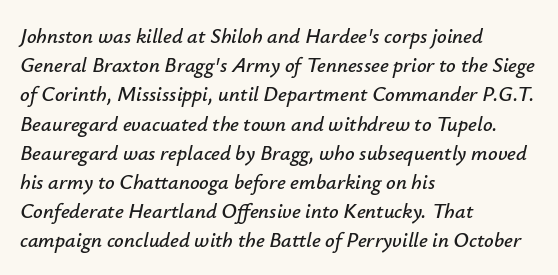
{"italic": "yes", "lean": "right", "slant_degrees": 12, "underline": "no", "align": "left", "line_spacing": "normal", "line_spacing_ratio": 1.39, "letter_spacing": "normal", "letter_spacing_em": 0.0, "glyph_px": 21}
